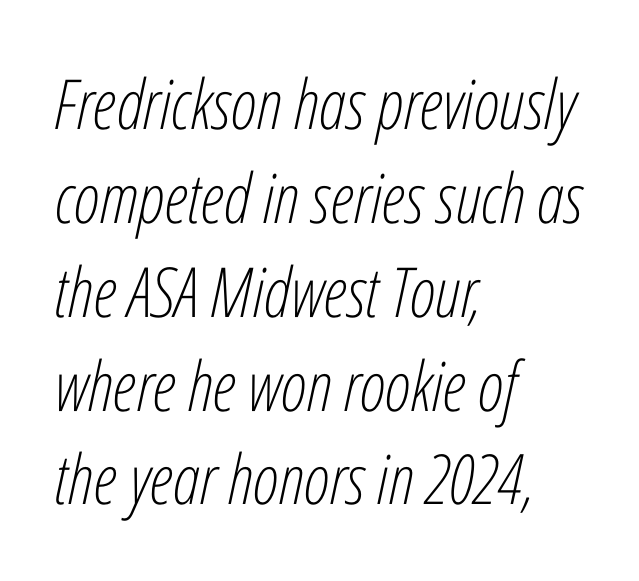
{"italic": "yes", "lean": "right", "slant_degrees": 12, "bold": "no", "weight": "light", "width": "condensed", "stroke_contrast": "low", "x_height": "medium", "monospaced": "no", "underline": "no", "align": "left", "line_spacing": "normal", "line_spacing_ratio": 1.36, "letter_spacing": "normal", "letter_spacing_em": 0.0, "glyph_px": 69}
